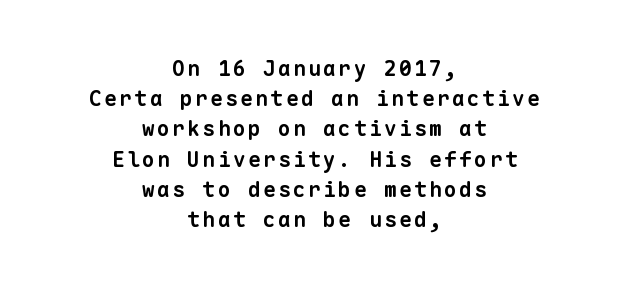
The lines in this sample share a center point and differ in where they start and stop. Rows of type keep a routine distance in the vertical direction. A full-strength bold gives these letters their thick strokes. Nobody drew a line under any word here.
